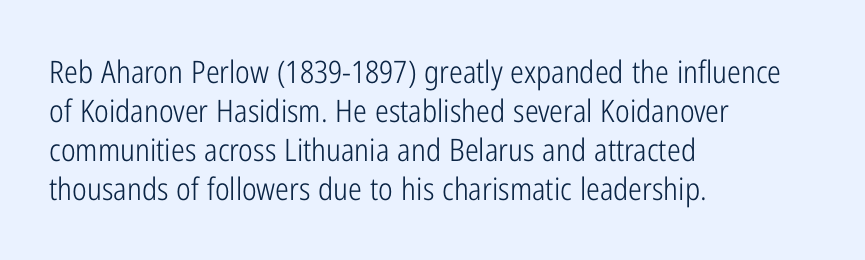
Honestly, the row spacing looks completely unremarkable. Characters follow at the spacing the type designer built in. Letterform terminals end flat and unadorned throughout the passage. The letters stand straight up with perfectly vertical stems.
